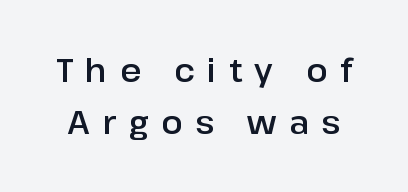
The image shows 32 px sans-serif type, upright; set normal line spacing (1.63x), unusually wide letter spacing (+0.39 em), not underlined; low stroke contrast and a medium x-height.
